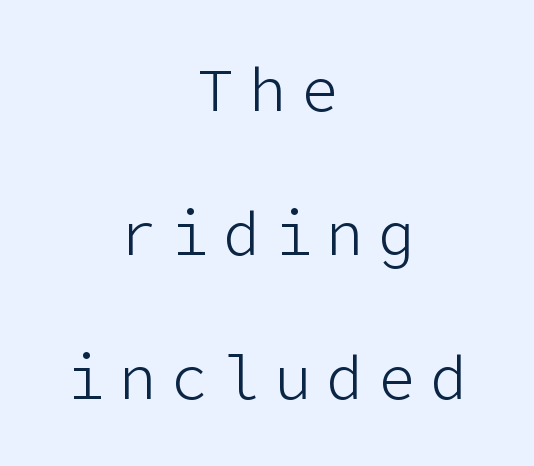
{"serif": "no", "italic": "no", "bold": "no", "weight": "light", "width": "normal", "stroke_contrast": "low", "x_height": "medium", "underline": "no", "align": "center", "line_spacing": "loose", "line_spacing_ratio": 2.36, "letter_spacing": "wide", "letter_spacing_em": 0.25, "glyph_px": 61}
